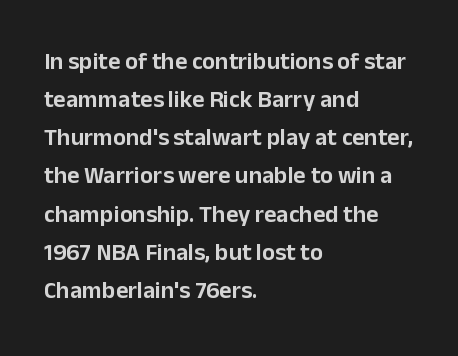
A normal amount of white space separates one row of letters from the next. In terms of letterspacing, this is plain default setting. Quick note: not italic, upright. Only glyphs here, with clear space below each row. Horizontally, the lines are justified to the leading edge only.
